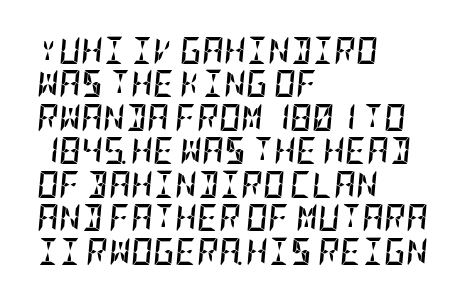
Q: Is the text bold? A: Yes.
Q: Is the text italic (slanted)? A: Yes, it leans right by about 5 degrees.
Q: Is the text underlined? A: No.
Q: How is the paragraph aligned? A: Left-aligned.
Q: Is the spacing between letters normal or unusually wide? A: Normal.
